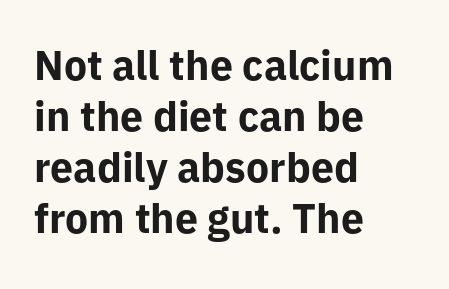
{"serif": "no", "italic": "no", "bold": "yes", "weight": "bold", "width": "normal", "stroke_contrast": "low", "x_height": "medium", "monospaced": "no", "underline": "no", "align": "left", "line_spacing_ratio": 1.24, "letter_spacing": "normal", "letter_spacing_em": 0.0, "glyph_px": 41}
